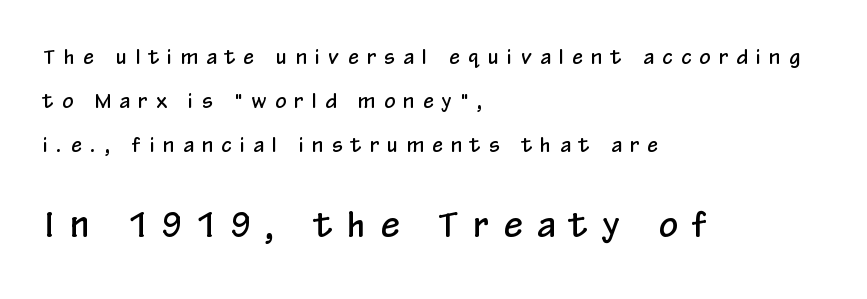
The passage is arranged the way most books set body copy — flush left. Interline gaps are noticeably wide in this sample. In terms of letterspacing, this is a distinctly airy, spread setting. Is this a sans? Yes — the strokes have no serifs.
